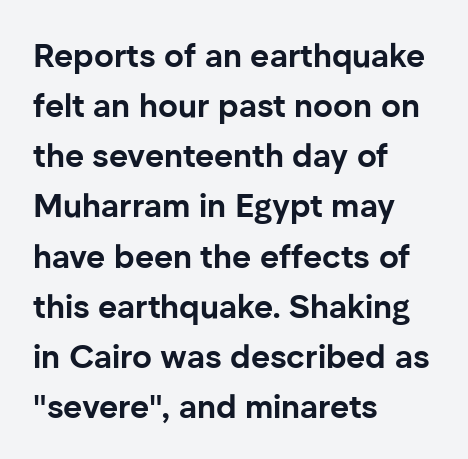
Any mark beneath the type? The region is blank. Posture: upright roman. Caption: standard tracking, unaltered. A typesetter would label this face a sans. Regular leading.
